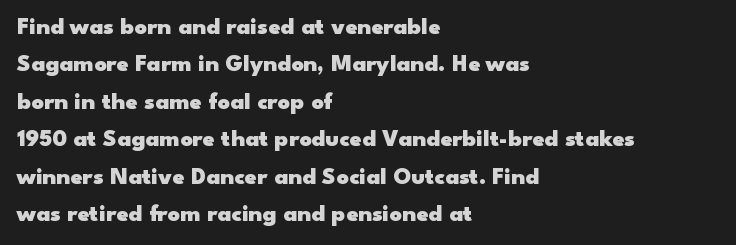
Q: Is the text bold? A: Yes.
Q: Is the text italic (slanted)? A: No, it is upright.
Q: Is the text underlined? A: No.
Q: How is the paragraph aligned? A: Left-aligned.
Q: Is the spacing between letters normal or unusually wide? A: Normal.
Q: Is the spacing between lines tight, normal or loose? A: Normal.
